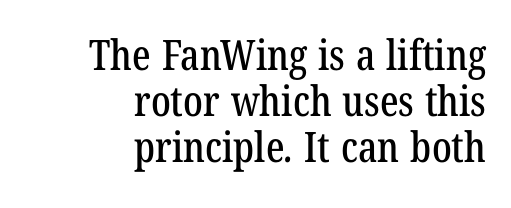
The passage shown has conventional tracking throughout. All the whitespace from short lines collects on the left. These lines are rendered in a variable-pitch font. Students, observe: this is what under-led, compact text looks like. Classification — serif.
